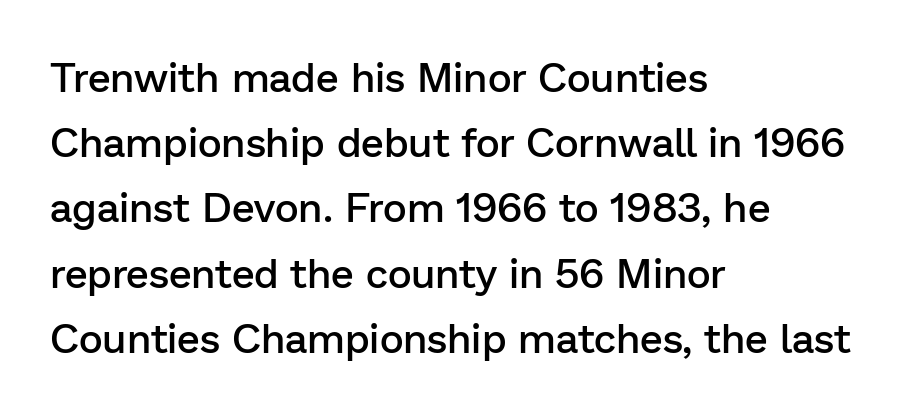
The image shows 41 px semibold sans-serif type, upright; set left-aligned, normal line spacing (1.59x), normal letter spacing, not underlined; low stroke contrast and a medium x-height.
